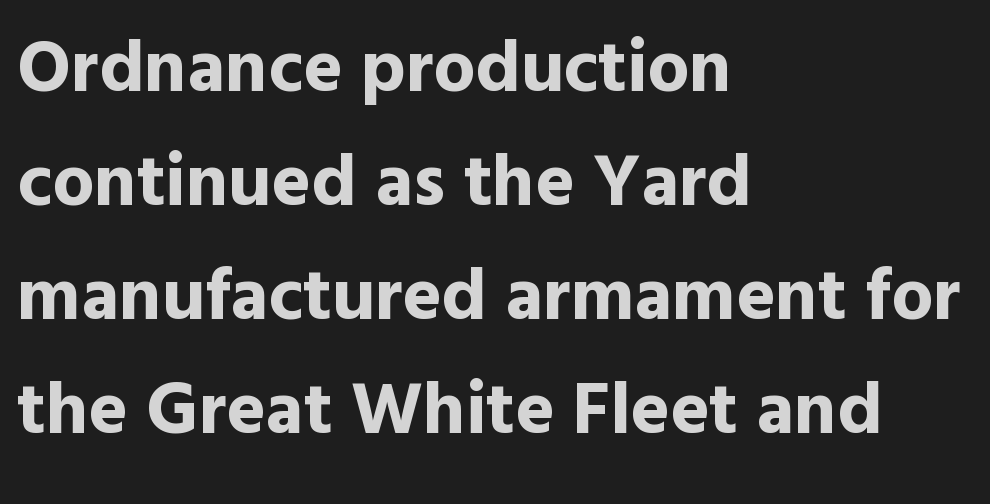
The image shows 74 px bold sans-serif type, upright; set left-aligned, normal line spacing (1.54x), normal letter spacing, not underlined; a medium x-height.
